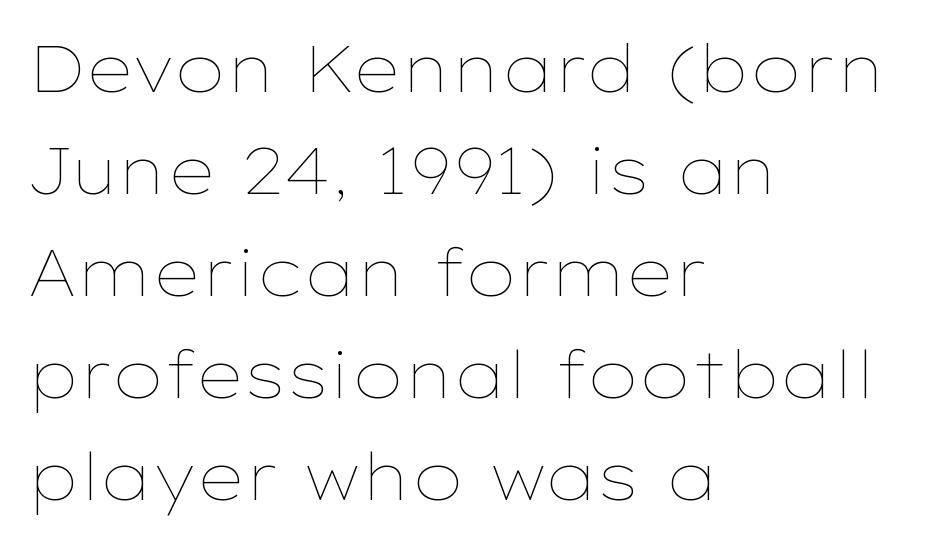
The image shows 65 px thin, wide type, upright; set left-aligned, normal line spacing (1.57x), normal letter spacing, not underlined; low stroke contrast and a medium x-height.
